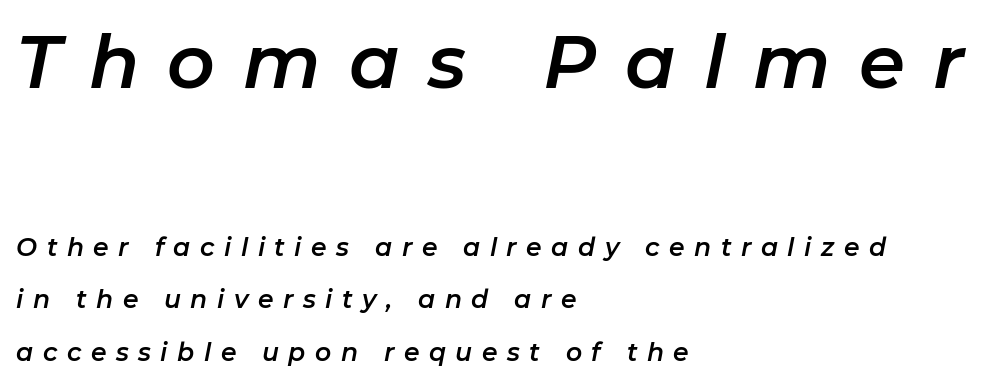
The image shows 74 px text type, italic (leaning right); set left-aligned, loose line spacing (2.1x), unusually wide letter spacing (+0.38 em), not underlined; the first (top) block is 2.96x larger; low stroke contrast and a medium x-height.
